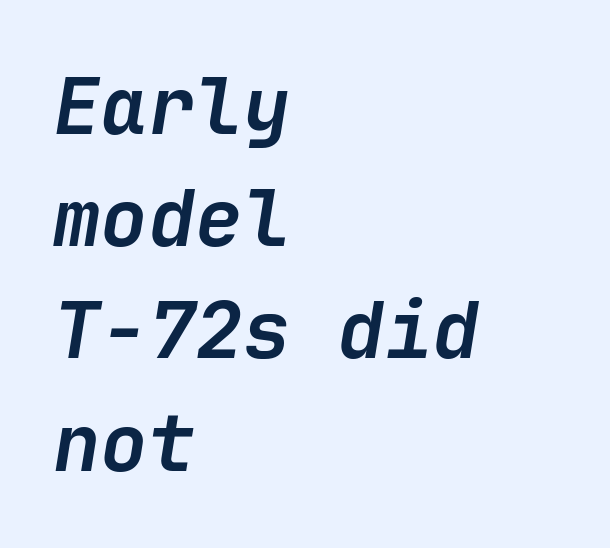
The image shows 79 px semibold type, italic (leaning right); set left-aligned, normal line spacing (1.42x), normal letter spacing, not underlined; low stroke contrast and a medium x-height.
